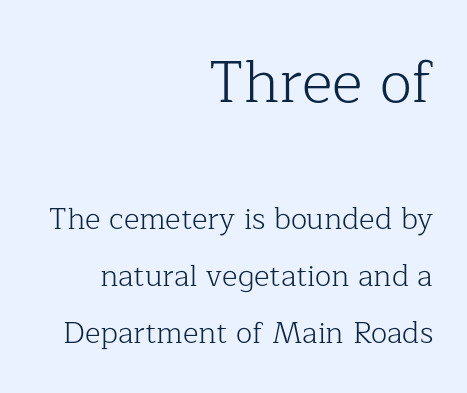
{"serif": "yes", "italic": "no", "bold": "no", "weight": "light", "width": "normal", "stroke_contrast": "low", "x_height": "medium", "monospaced": "no", "underline": "no", "align": "right", "line_spacing": "loose", "line_spacing_ratio": 1.91, "letter_spacing": "normal", "letter_spacing_em": 0.0, "larger_block": "first", "size_ratio": 1.97, "glyph_px": 59}
